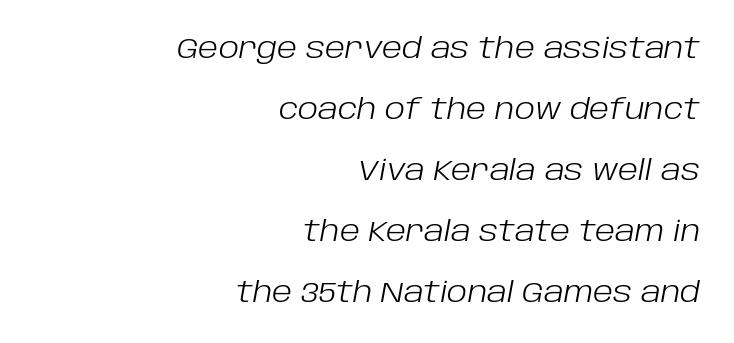
The image shows 29 px light type, italic (leaning right); set right-aligned, loose line spacing (2.1x), normal letter spacing, not underlined; low stroke contrast and a large x-height.
